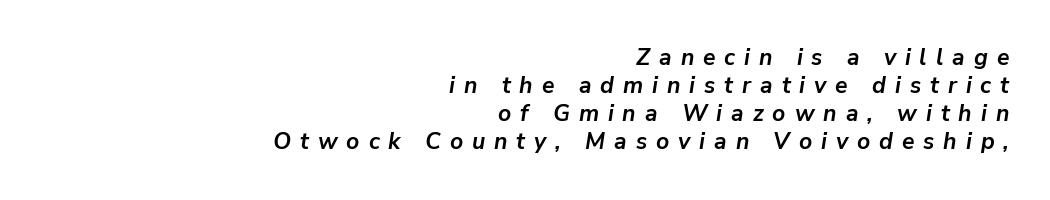
{"italic": "yes", "lean": "right", "slant_degrees": 9, "bold": "yes", "underline": "no", "align": "right", "line_spacing_ratio": 1.22, "letter_spacing": "wide", "letter_spacing_em": 0.39, "glyph_px": 23}
